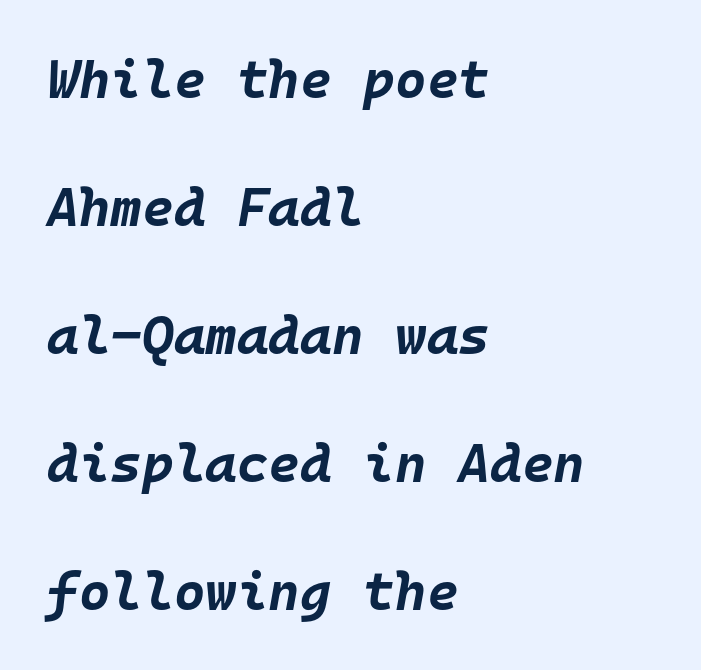
Notice how the stems are inclined rather than vertical — that's the hallmark of italics. Tracking value appears to be zero — textbook default spacing. Is the block centered? No — it sits flush against the left margin. Compared with typical paragraphs, the rows here are farther apart. The gap between lines stays unmarked. Spacing verdict: monospaced, one width for all characters.
